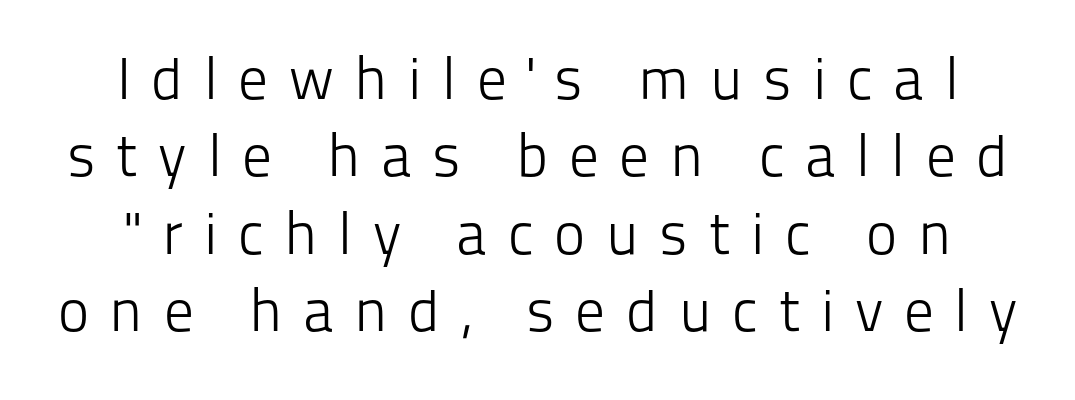
Q: Is the text bold? A: No.
Q: Is the text italic (slanted)? A: No, it is upright.
Q: Is the typeface a serif or a sans-serif typeface? A: Sans-serif.
Q: Is the text underlined? A: No.
Q: Is the spacing between letters normal or unusually wide? A: Unusually wide.
Q: Is the spacing between lines tight, normal or loose? A: Normal.
Q: Width (condensed, normal, or wide)? A: Normal.
Q: Stroke contrast? A: Low.
Q: x-height? A: Medium.
Q: Monospaced? A: No.
